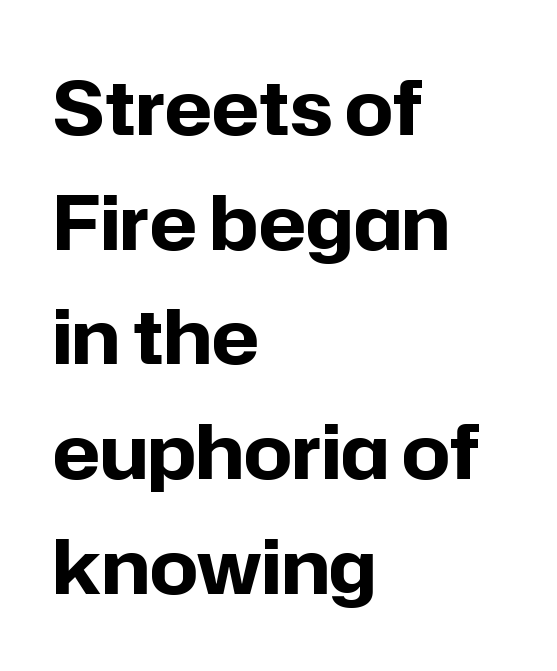
Q: Is the text bold? A: Yes.
Q: Is the text italic (slanted)? A: No, it is upright.
Q: Is the typeface a serif or a sans-serif typeface? A: Sans-serif.
Q: Is the text underlined? A: No.
Q: How is the paragraph aligned? A: Left-aligned.
Q: Is the spacing between letters normal or unusually wide? A: Normal.
Q: Is the spacing between lines tight, normal or loose? A: Normal.
Q: Width (condensed, normal, or wide)? A: Normal.
Q: Stroke contrast? A: Low.
Q: x-height? A: Medium.
Q: Monospaced? A: No.
